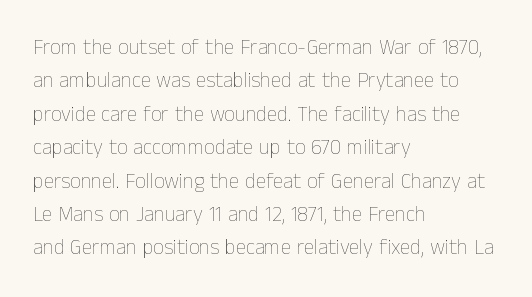
How would I describe the line gaps? Plain and ordinary. Weight: in the light-to-regular range. The type is set solid horizontally, with unmodified tracking. The lines are quadded left.
